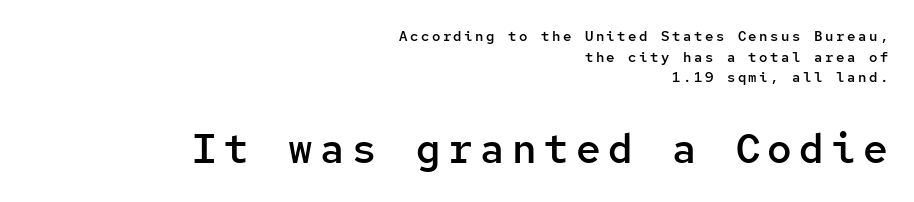
The image shows 41 px semibold sans-serif type, upright, monospaced; set right-aligned, normal line spacing (1.47x), not underlined; the second (bottom) block is 2.93x larger; low stroke contrast and a medium x-height.
